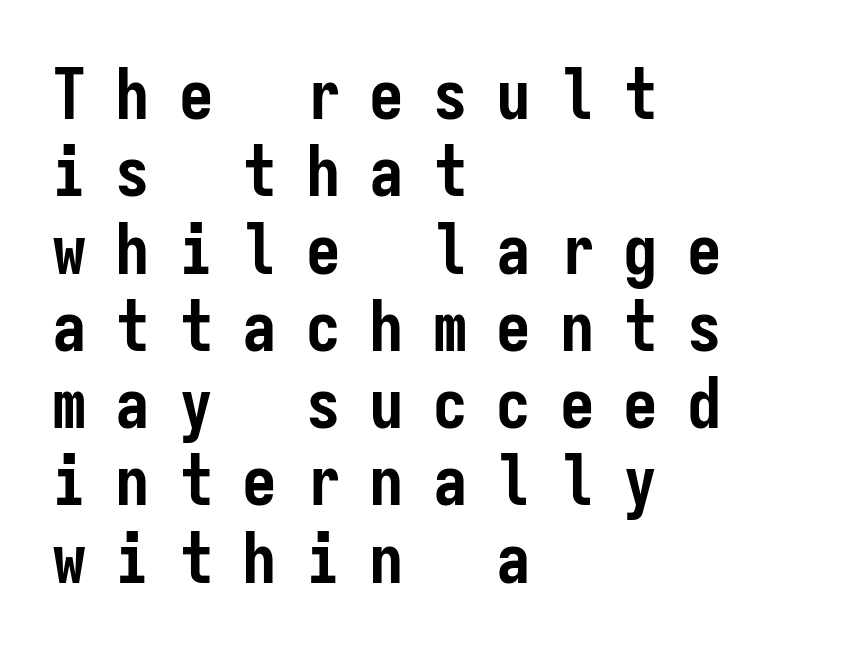
{"serif": "no", "italic": "no", "bold": "yes", "weight": "semibold", "width": "condensed", "stroke_contrast": "low", "x_height": "medium", "monospaced": "yes", "underline": "no", "align": "left", "line_spacing": "tight", "line_spacing_ratio": 1.12, "letter_spacing": "wide", "letter_spacing_em": 0.42, "glyph_px": 69}
